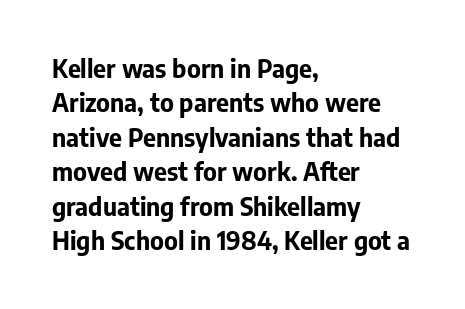
The image shows 25 px bold type, upright; set left-aligned, normal line spacing (1.38x), normal letter spacing, not underlined.
